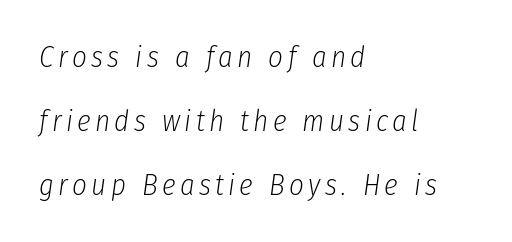
Q: Is the text bold? A: No.
Q: Is the text italic (slanted)? A: Yes, it leans right by about 8 degrees.
Q: Is the text underlined? A: No.
Q: How is the paragraph aligned? A: Left-aligned.
Q: Is the spacing between lines tight, normal or loose? A: Loose.
Q: Width (condensed, normal, or wide)? A: Condensed.
Q: Stroke contrast? A: Low.
Q: x-height? A: Medium.
Q: Monospaced? A: No.
